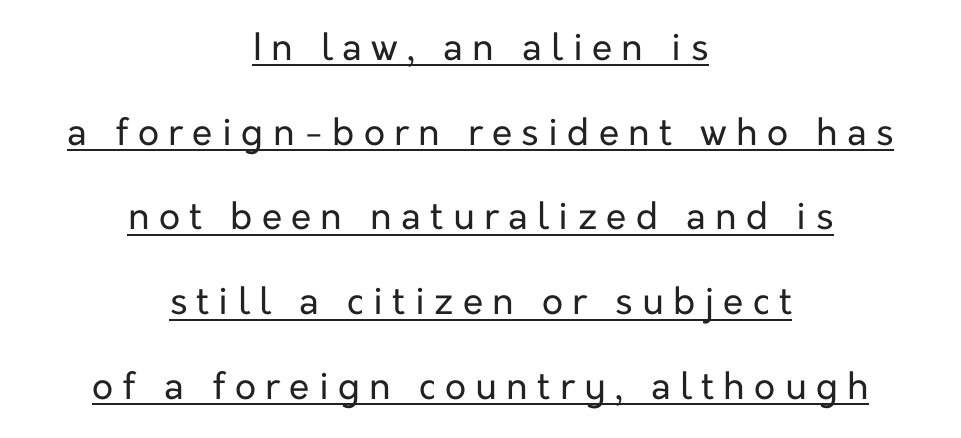
{"serif": "no", "italic": "no", "bold": "no", "weight": "regular", "width": "normal", "stroke_contrast": "low", "x_height": "medium", "monospaced": "no", "underline": "yes", "align": "center", "line_spacing": "loose", "line_spacing_ratio": 2.29, "letter_spacing": "wide", "letter_spacing_em": 0.25, "glyph_px": 37}
